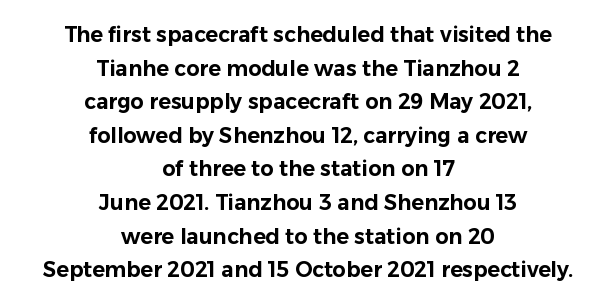
The image shows 21 px text type, upright; set centered, normal line spacing (1.6x), normal letter spacing, not underlined.
